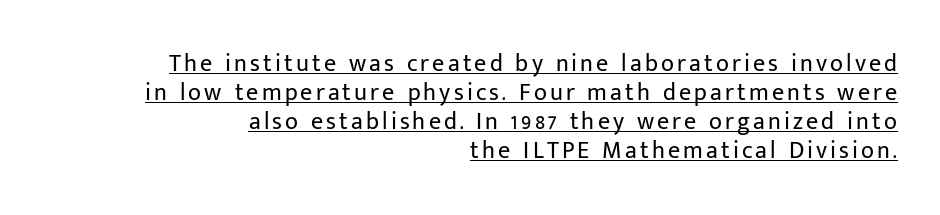
Q: Is the text bold? A: No.
Q: Is the text italic (slanted)? A: No, it is upright.
Q: Is the text underlined? A: Yes.
Q: How is the paragraph aligned? A: Right-aligned.
